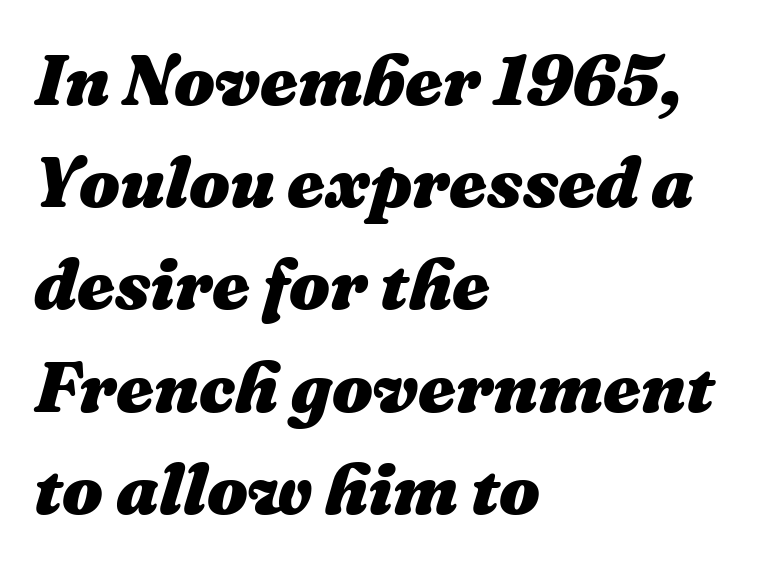
Q: Is the text bold? A: Yes.
Q: Is the text italic (slanted)? A: Yes, it leans right by about 16 degrees.
Q: Is the text underlined? A: No.
Q: How is the paragraph aligned? A: Left-aligned.
Q: Is the spacing between letters normal or unusually wide? A: Normal.
Q: Is the spacing between lines tight, normal or loose? A: Normal.
Q: Width (condensed, normal, or wide)? A: Normal.
Q: Stroke contrast? A: Medium.
Q: x-height? A: Medium.
Q: Monospaced? A: No.
